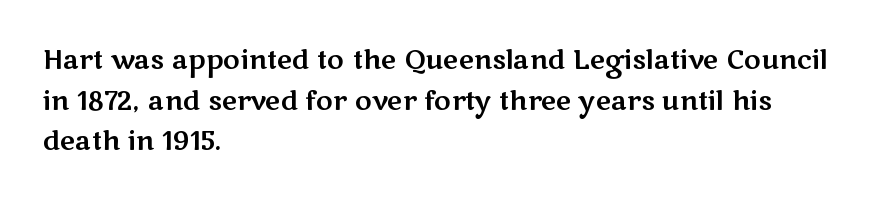
The image shows 26 px text type, upright; set left-aligned, normal line spacing (1.56x), normal letter spacing, not underlined.
